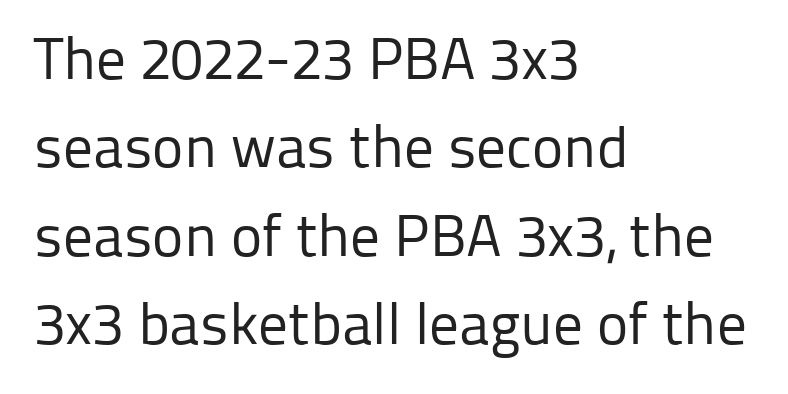
The image shows 59 px regular-weight sans-serif type, upright; set left-aligned, normal line spacing (1.5x), normal letter spacing, not underlined; low stroke contrast and a medium x-height.
